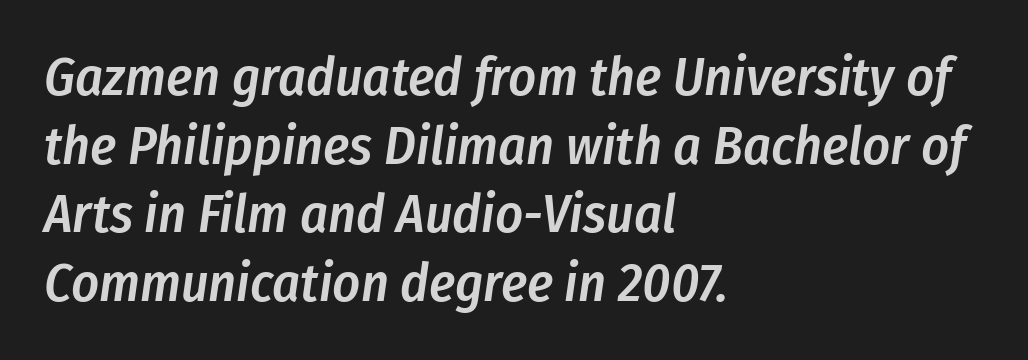
{"italic": "yes", "lean": "right", "slant_degrees": 8, "bold": "semi", "weight": "semibold", "width": "condensed", "stroke_contrast": "low", "x_height": "medium", "monospaced": "no", "underline": "no", "align": "left", "line_spacing": "normal", "line_spacing_ratio": 1.27, "letter_spacing": "normal", "letter_spacing_em": 0.0, "glyph_px": 54}
